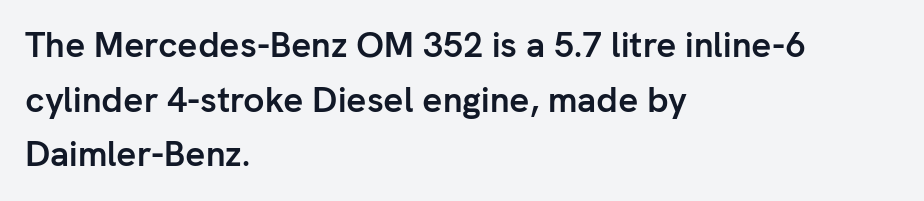
The image shows 35 px semibold sans-serif type, upright; set left-aligned, normal line spacing (1.56x), normal letter spacing, not underlined; low stroke contrast and a medium x-height.
